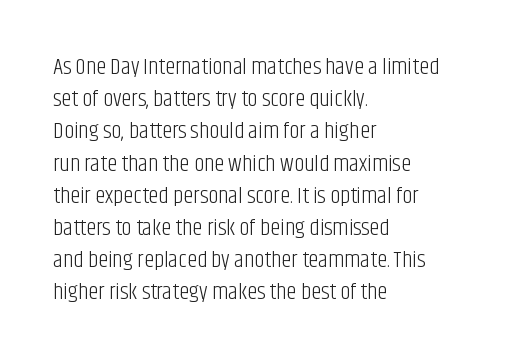
The image shows 23 px text type, upright; set left-aligned, normal line spacing (1.4x), normal letter spacing, not underlined.
